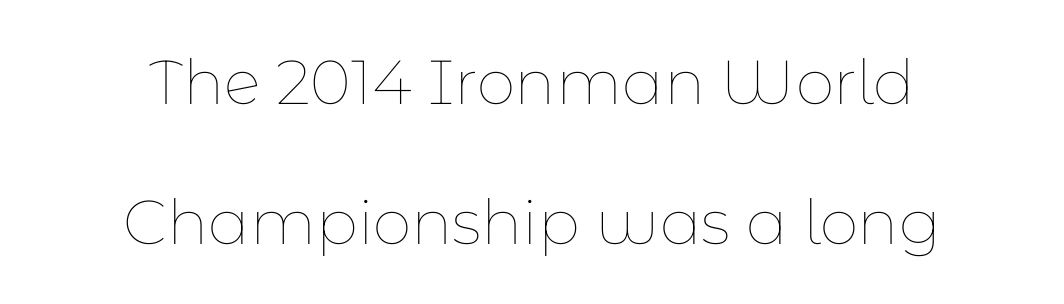
{"italic": "no", "bold": "no", "weight": "thin", "width": "normal", "stroke_contrast": "low", "x_height": "medium", "monospaced": "no", "underline": "no", "align": "center", "line_spacing": "loose", "line_spacing_ratio": 2.26, "letter_spacing": "normal", "letter_spacing_em": 0.0, "glyph_px": 62}
